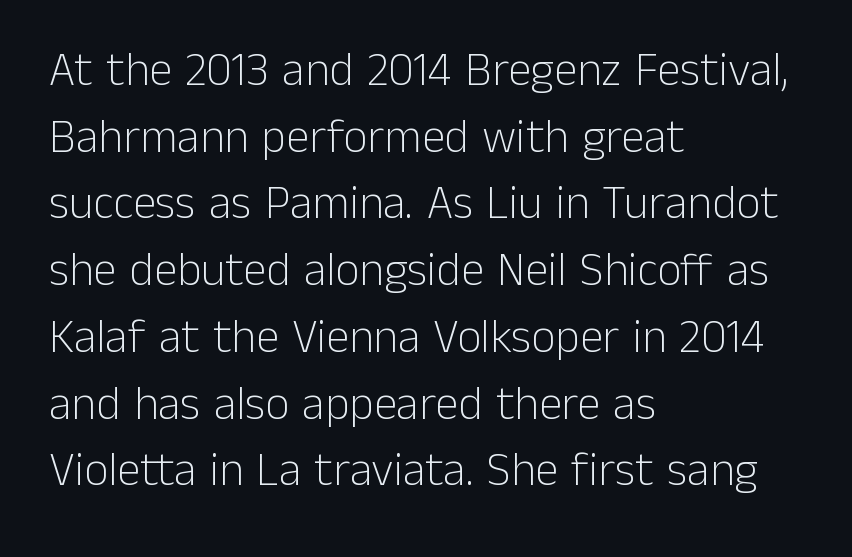
{"serif": "no", "italic": "no", "bold": "no", "weight": "light", "width": "normal", "stroke_contrast": "low", "x_height": "medium", "monospaced": "no", "underline": "no", "align": "left", "line_spacing": "normal", "line_spacing_ratio": 1.42, "letter_spacing": "normal", "letter_spacing_em": 0.0, "glyph_px": 47}
